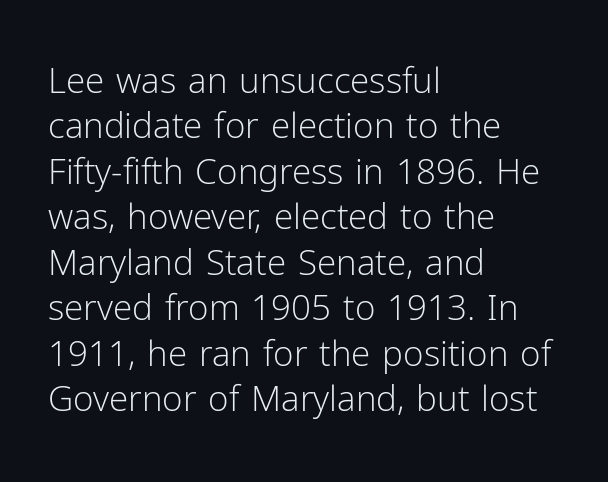
The image shows 35 px light sans-serif type, upright; set left-aligned, normal line spacing (1.3x), normal letter spacing, not underlined; low stroke contrast and a medium x-height.
